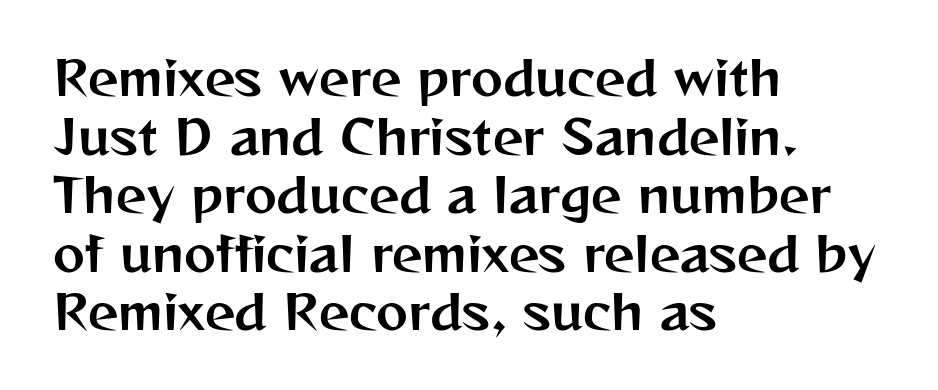
{"serif": "no", "italic": "no", "width": "normal", "stroke_contrast": "medium", "x_height": "medium", "monospaced": "no", "underline": "no", "align": "left", "line_spacing_ratio": 1.22, "letter_spacing": "normal", "letter_spacing_em": 0.0, "glyph_px": 48}
